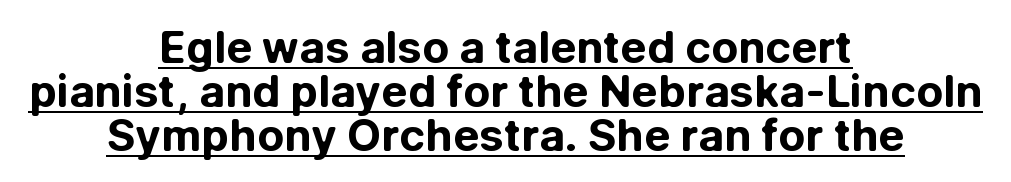
{"serif": "no", "italic": "no", "bold": "yes", "weight": "bold", "width": "normal", "stroke_contrast": "low", "x_height": "medium", "monospaced": "no", "underline": "yes", "align": "center", "line_spacing": "tight", "line_spacing_ratio": 1.0, "letter_spacing": "normal", "letter_spacing_em": 0.0, "glyph_px": 44}
